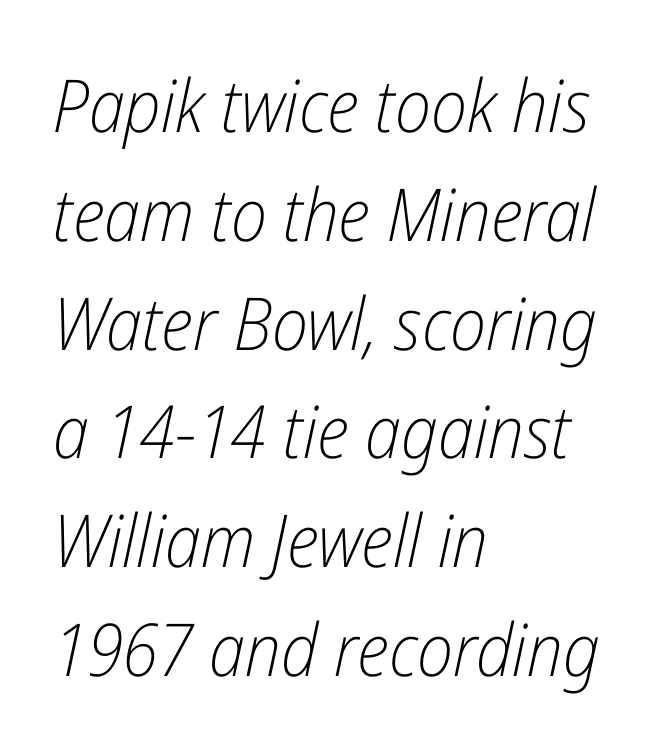
Q: Is the text bold? A: No.
Q: Is the text italic (slanted)? A: Yes, it leans right by about 12 degrees.
Q: Is the text underlined? A: No.
Q: How is the paragraph aligned? A: Left-aligned.
Q: Is the spacing between letters normal or unusually wide? A: Normal.
Q: Is the spacing between lines tight, normal or loose? A: Normal.
Q: Width (condensed, normal, or wide)? A: Condensed.
Q: Stroke contrast? A: Low.
Q: x-height? A: Medium.
Q: Monospaced? A: No.
